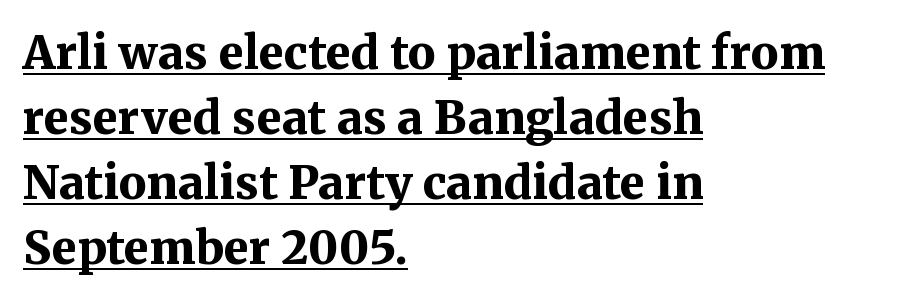
Q: Is the text bold? A: Yes.
Q: Is the text italic (slanted)? A: No, it is upright.
Q: Is the typeface a serif or a sans-serif typeface? A: Serif.
Q: Is the text underlined? A: Yes.
Q: How is the paragraph aligned? A: Left-aligned.
Q: Is the spacing between letters normal or unusually wide? A: Normal.
Q: Is the spacing between lines tight, normal or loose? A: Normal.
Q: Width (condensed, normal, or wide)? A: Normal.
Q: Stroke contrast? A: Medium.
Q: x-height? A: Medium.
Q: Monospaced? A: No.
